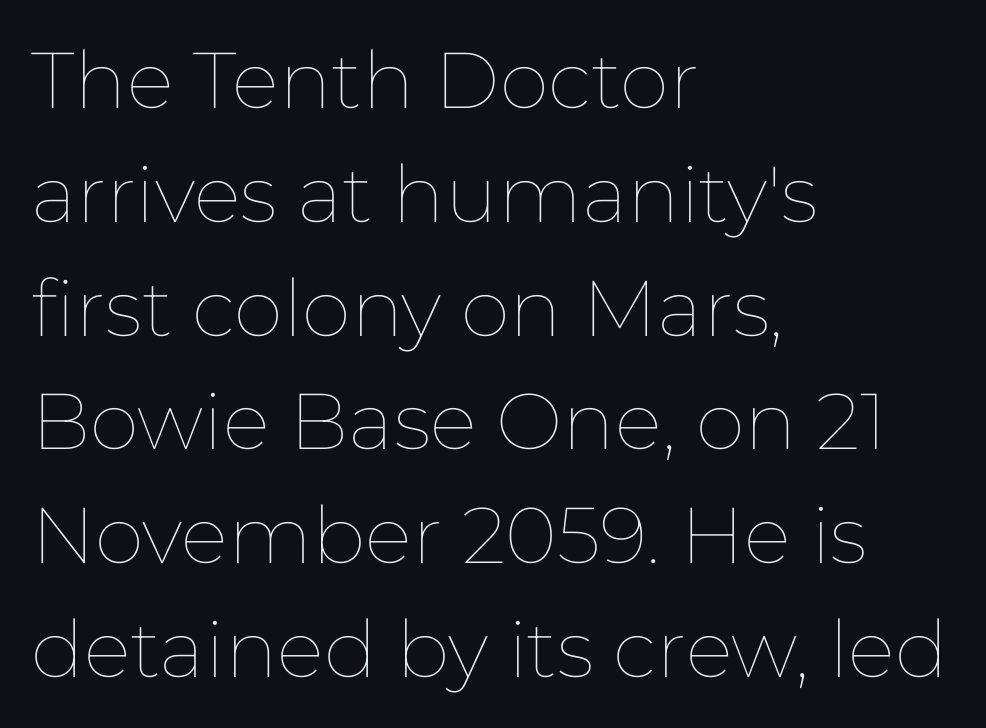
{"italic": "no", "bold": "no", "weight": "thin", "width": "normal", "stroke_contrast": "low", "x_height": "medium", "monospaced": "no", "underline": "no", "align": "left", "line_spacing": "normal", "line_spacing_ratio": 1.44, "letter_spacing": "normal", "letter_spacing_em": 0.0, "glyph_px": 79}
